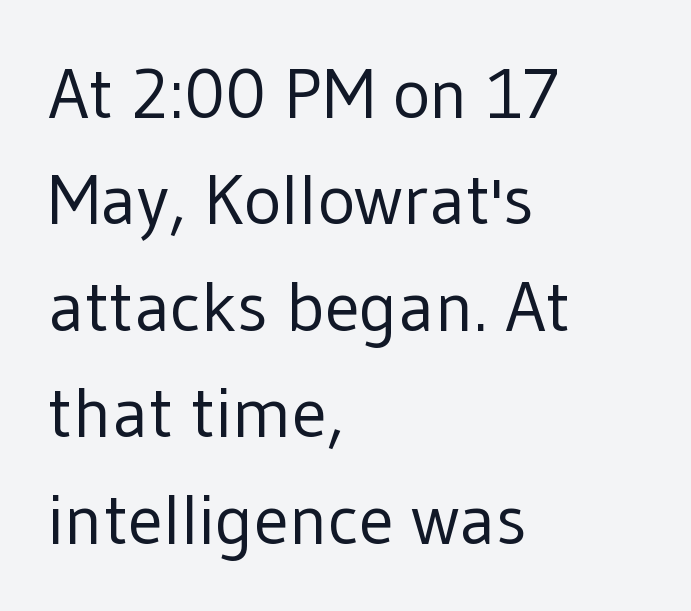
{"serif": "no", "italic": "no", "bold": "no", "weight": "regular", "width": "normal", "stroke_contrast": "low", "x_height": "medium", "monospaced": "no", "underline": "no", "align": "left", "line_spacing": "normal", "line_spacing_ratio": 1.5, "letter_spacing": "normal", "letter_spacing_em": 0.0, "glyph_px": 71}
